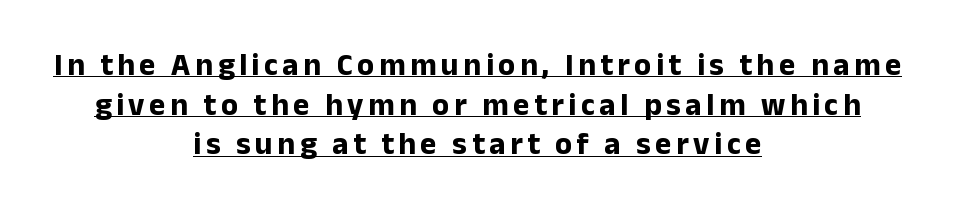
{"serif": "no", "italic": "no", "bold": "yes", "weight": "bold", "width": "normal", "stroke_contrast": "low", "x_height": "medium", "monospaced": "no", "underline": "yes", "align": "center", "line_spacing": "normal", "line_spacing_ratio": 1.28, "glyph_px": 31}
